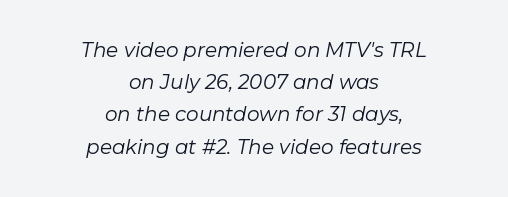
The image shows 20 px text type, italic (leaning right); set centered, normal line spacing (1.61x), normal letter spacing, not underlined.
